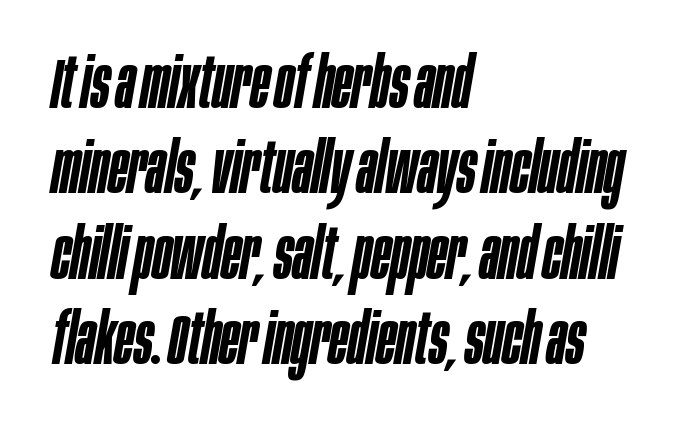
The image shows 70 px semibold, condensed type, italic (leaning right); set left-aligned, line spacing 1.22x, normal letter spacing, not underlined; low stroke contrast and a large x-height.
